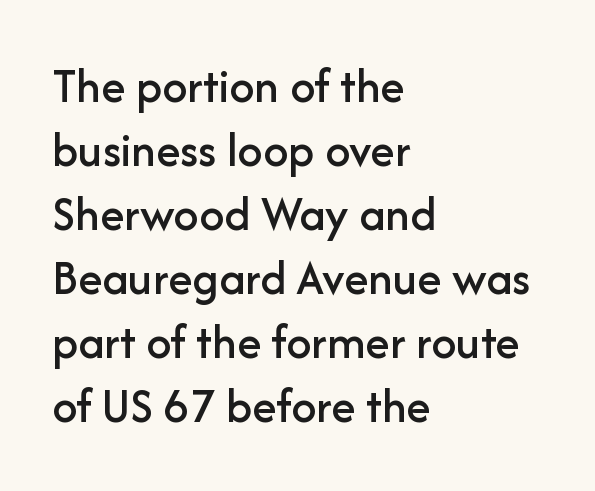
The image shows 50 px sans-serif type, upright; set left-aligned, normal line spacing (1.28x), normal letter spacing, not underlined; low stroke contrast and a medium x-height.
